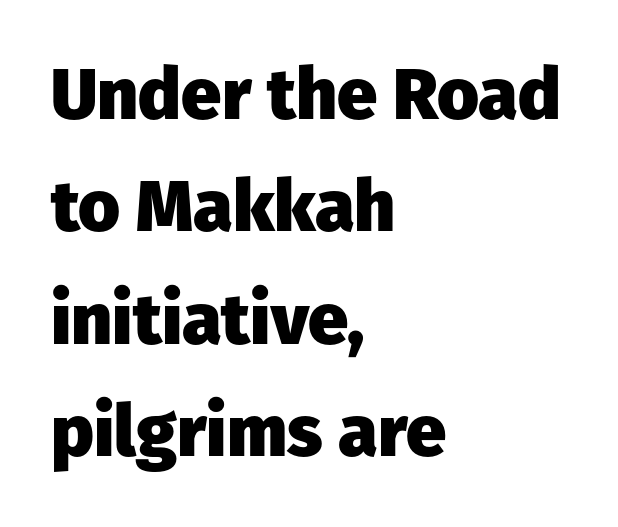
Strokes here are thick enough to call this a true bold. Posture: straight, roman, zero tilt. Type style note: lacks serifs. Quick note: underline off.
